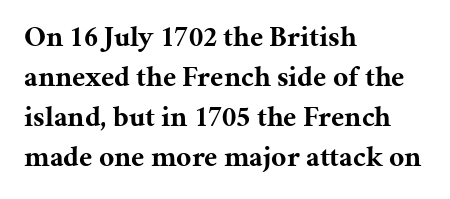
The image shows 29 px bold serif type, upright; set left-aligned, normal line spacing (1.38x), normal letter spacing, not underlined; medium stroke contrast and a medium x-height.
